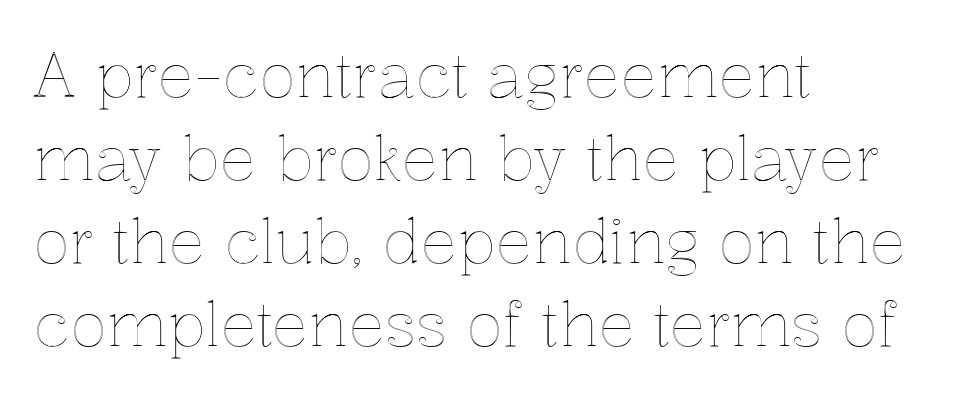
The image shows 61 px text type, upright; set left-aligned, normal line spacing (1.36x), normal letter spacing, not underlined; a medium x-height.
